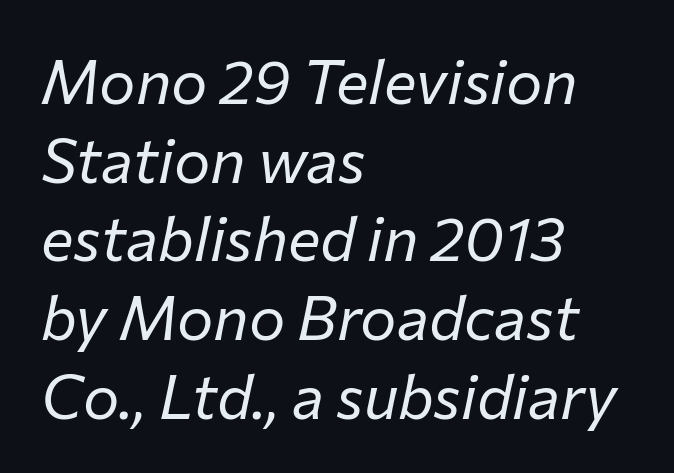
Q: Is the text bold? A: No.
Q: Is the text italic (slanted)? A: Yes, it leans right by about 12 degrees.
Q: Is the text underlined? A: No.
Q: How is the paragraph aligned? A: Left-aligned.
Q: Is the spacing between letters normal or unusually wide? A: Normal.
Q: Is the spacing between lines tight, normal or loose? A: Normal.
Q: Width (condensed, normal, or wide)? A: Normal.
Q: Stroke contrast? A: Low.
Q: x-height? A: Medium.
Q: Monospaced? A: No.
